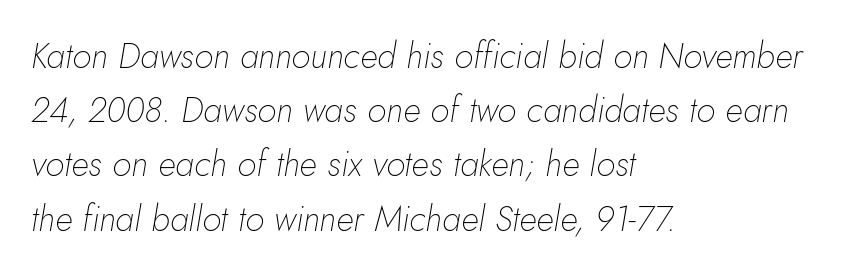
Q: Is the text bold? A: No.
Q: Is the text italic (slanted)? A: Yes, it leans right by about 10 degrees.
Q: Is the text underlined? A: No.
Q: How is the paragraph aligned? A: Left-aligned.
Q: Is the spacing between letters normal or unusually wide? A: Normal.
Q: Is the spacing between lines tight, normal or loose? A: Normal.
Q: Width (condensed, normal, or wide)? A: Normal.
Q: Stroke contrast? A: Low.
Q: x-height? A: Small.
Q: Monospaced? A: No.
